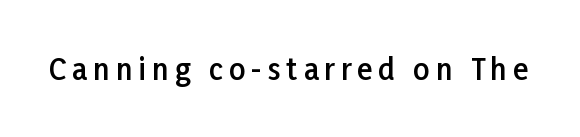
These lines were composed using upright roman letters. The letters advance in unequal steps, a hallmark of proportional type. Decoration check: the copy has no underline. In terms of weight, the rendering is demibold, just under bold. Does the type have serifs? No, each stem ends abruptly.
